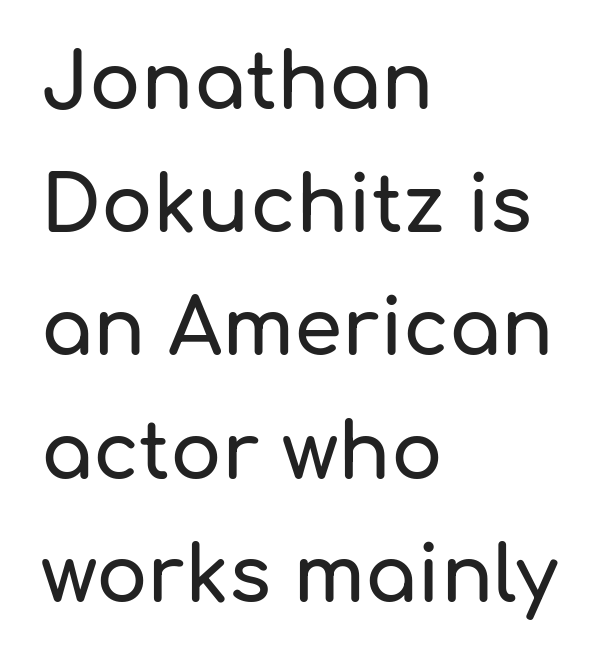
Typeset ragged right — the left edge is the straight one. Letters rest on an invisible, unmarked baseline. Character widths vary here, with narrow letters taking less room than wide ones. Italic: no, the glyphs are upright roman.
